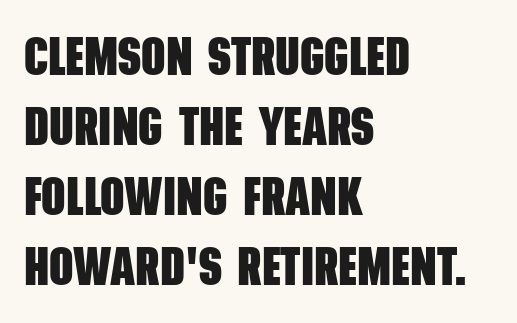
{"serif": "no", "bold": "yes", "weight": "heavy", "width": "condensed", "stroke_contrast": "low", "x_height": "large", "monospaced": "no", "underline": "no", "align": "left", "line_spacing": "normal", "line_spacing_ratio": 1.32, "letter_spacing": "normal", "letter_spacing_em": 0.0, "glyph_px": 53}
